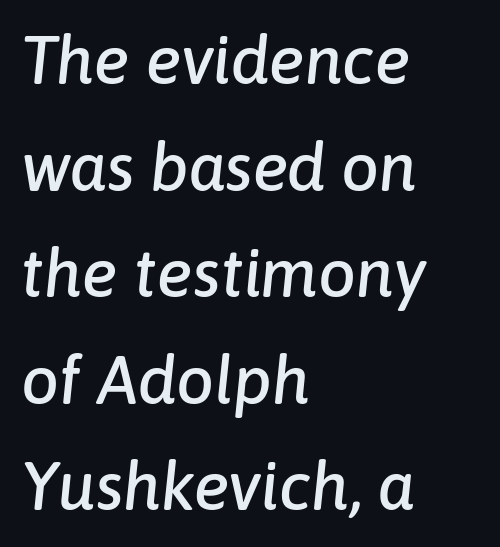
Q: Is the text italic (slanted)? A: Yes, it leans right by about 6 degrees.
Q: Is the text underlined? A: No.
Q: How is the paragraph aligned? A: Left-aligned.
Q: Is the spacing between letters normal or unusually wide? A: Normal.
Q: Is the spacing between lines tight, normal or loose? A: Normal.
Q: Width (condensed, normal, or wide)? A: Normal.
Q: Stroke contrast? A: Low.
Q: x-height? A: Medium.
Q: Monospaced? A: No.
